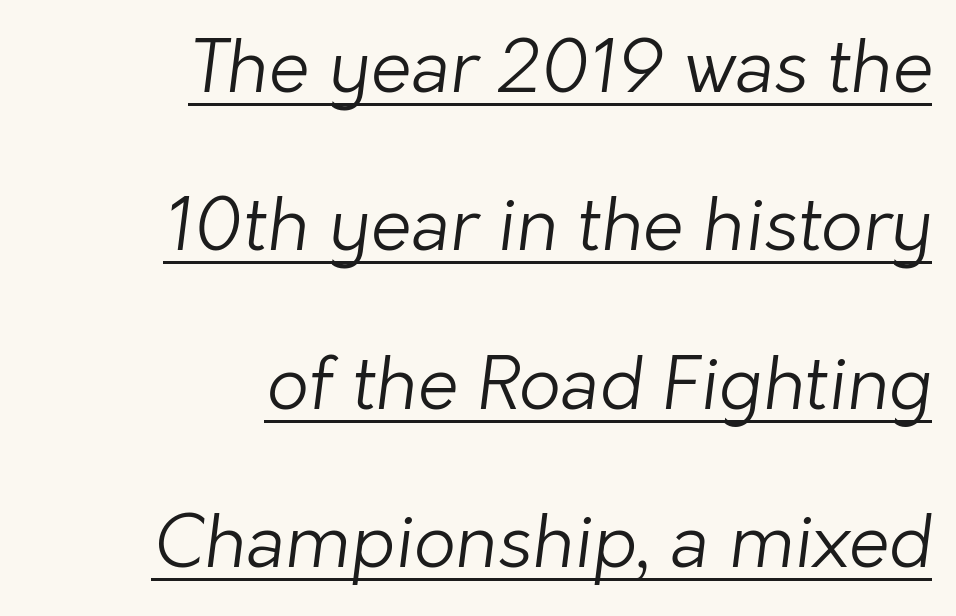
{"serif": "no", "bold": "no", "weight": "light", "width": "normal", "stroke_contrast": "low", "x_height": "medium", "monospaced": "no", "underline": "yes", "align": "right", "line_spacing": "loose", "line_spacing_ratio": 2.17, "letter_spacing": "normal", "letter_spacing_em": 0.0, "glyph_px": 73}
